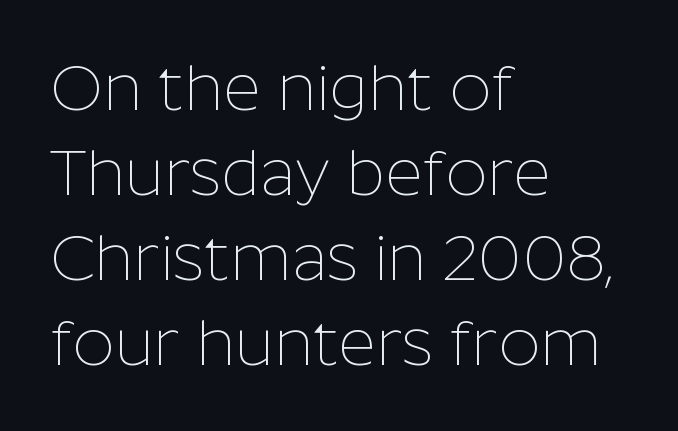
Q: Is the text bold? A: No.
Q: Is the text italic (slanted)? A: No, it is upright.
Q: Is the typeface a serif or a sans-serif typeface? A: Sans-serif.
Q: Is the text underlined? A: No.
Q: How is the paragraph aligned? A: Left-aligned.
Q: Is the spacing between letters normal or unusually wide? A: Normal.
Q: Is the spacing between lines tight, normal or loose? A: Normal.
Q: Width (condensed, normal, or wide)? A: Normal.
Q: Stroke contrast? A: Low.
Q: x-height? A: Medium.
Q: Monospaced? A: No.
